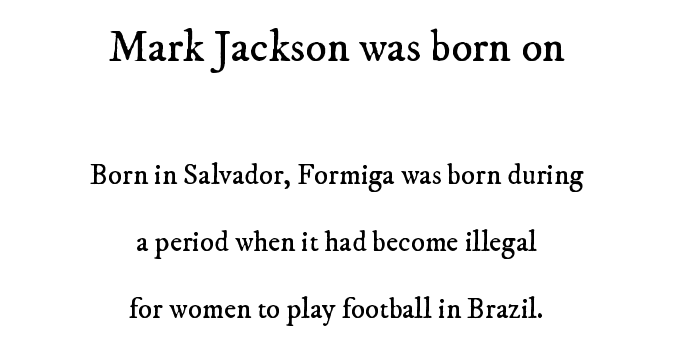
{"serif": "yes", "bold": "no", "weight": "regular", "width": "normal", "stroke_contrast": "low", "x_height": "small", "monospaced": "no", "underline": "no", "align": "center", "line_spacing": "loose", "line_spacing_ratio": 2.31, "letter_spacing": "normal", "letter_spacing_em": 0.0, "larger_block": "first", "size_ratio": 1.52, "glyph_px": 44}
